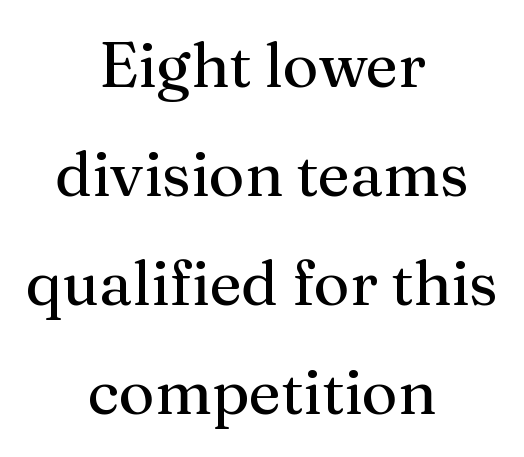
Honestly, there is no underline to notice here at all. Standard letterfit; no display-style spreading of the glyphs. Designer's note — italics off, roman on. Short and long lines alike share a common midpoint. Do the characters align in a grid? No, the font is proportional. The glyphs in this specimen are seriffed.
